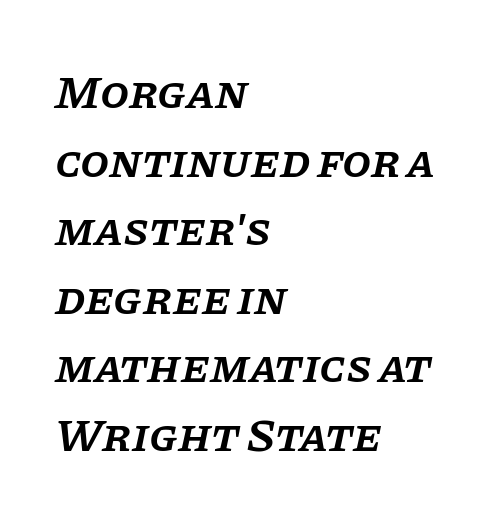
The image shows 47 px semibold serif type, italic (leaning right); set left-aligned, normal line spacing (1.46x), normal letter spacing, not underlined; low stroke contrast and a large x-height.
